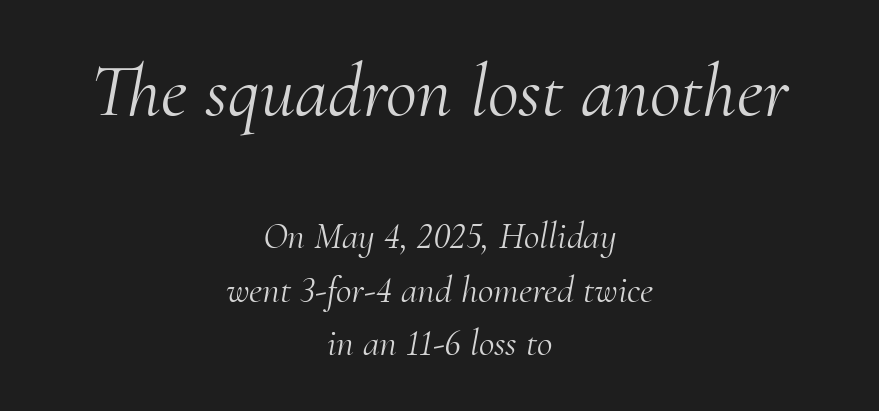
{"serif": "yes", "italic": "yes", "lean": "right", "slant_degrees": 10, "bold": "no", "weight": "light", "width": "normal", "stroke_contrast": "medium", "x_height": "small", "monospaced": "no", "underline": "no", "align": "center", "line_spacing": "normal", "line_spacing_ratio": 1.41, "letter_spacing": "normal", "letter_spacing_em": 0.0, "larger_block": "first", "size_ratio": 2.0, "glyph_px": 76}
